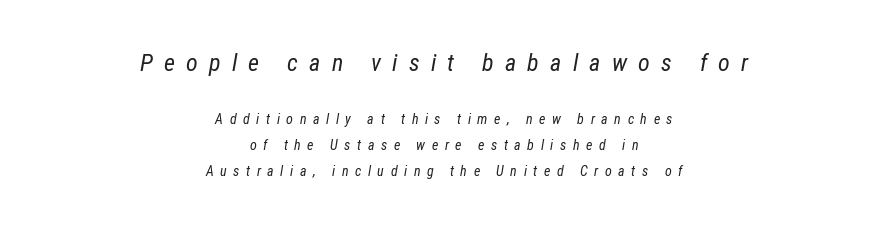
{"italic": "yes", "lean": "right", "slant_degrees": 12, "bold": "no", "underline": "no", "align": "center", "line_spacing_ratio": 1.84, "letter_spacing": "wide", "letter_spacing_em": 0.47, "larger_block": "first", "size_ratio": 1.71, "glyph_px": 24}
